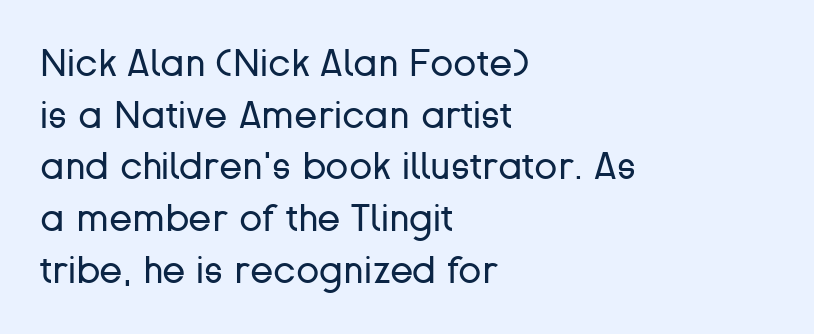
{"serif": "no", "italic": "no", "bold": "no", "weight": "regular", "width": "normal", "stroke_contrast": "low", "x_height": "medium", "monospaced": "no", "underline": "no", "align": "left", "line_spacing": "normal", "line_spacing_ratio": 1.36, "letter_spacing": "normal", "letter_spacing_em": 0.0, "glyph_px": 38}
